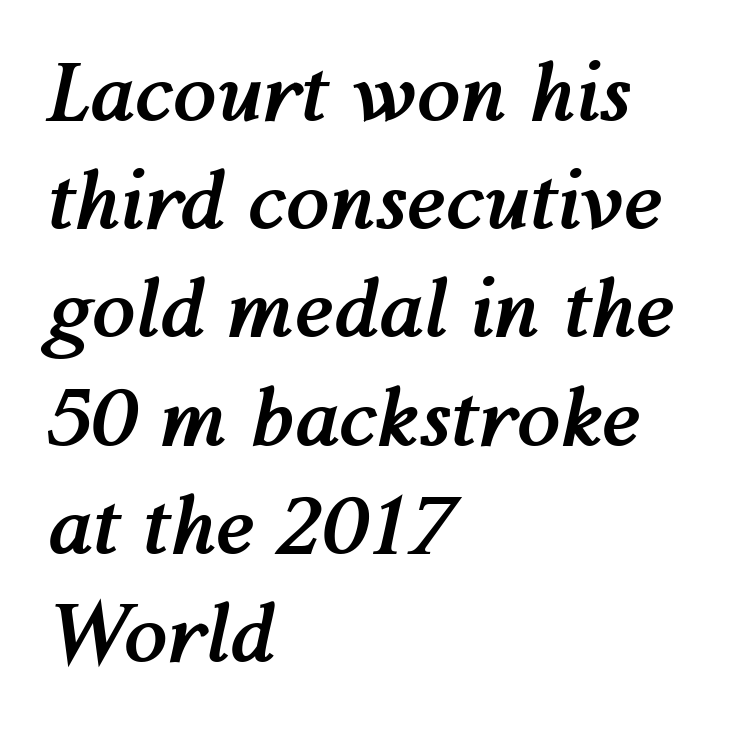
Q: Is the text bold? A: Yes.
Q: Is the text italic (slanted)? A: Yes, it leans right by about 12 degrees.
Q: Is the text underlined? A: No.
Q: How is the paragraph aligned? A: Left-aligned.
Q: Is the spacing between letters normal or unusually wide? A: Normal.
Q: Is the spacing between lines tight, normal or loose? A: Normal.
Q: Width (condensed, normal, or wide)? A: Normal.
Q: Stroke contrast? A: Medium.
Q: x-height? A: Medium.
Q: Monospaced? A: No.
